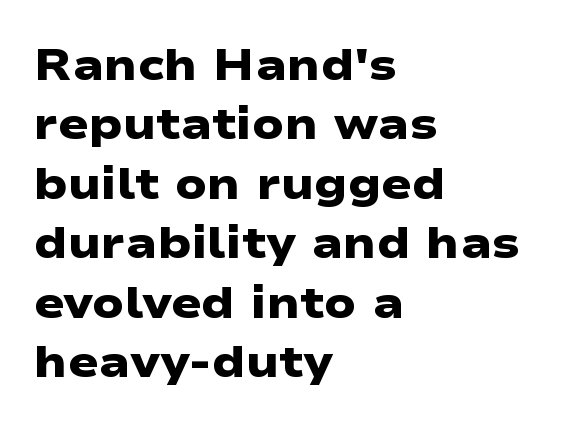
The image shows 45 px heavy, wide sans-serif type; set left-aligned, normal line spacing (1.32x), normal letter spacing, not underlined; low stroke contrast and a medium x-height.
